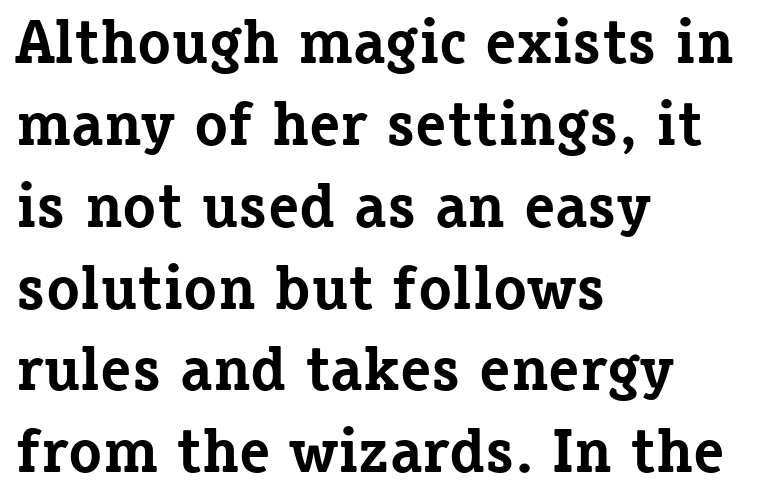
Do the characters align in a grid? No, the font is proportional. This is serif lettering, the kind often seen in printed books. Compared with a centered layout, this one pins lines to the left instead. Quick note: underline off.
